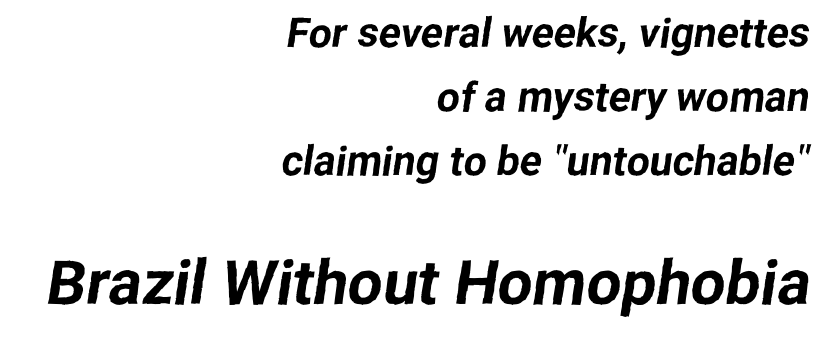
Of the two passages, the one underneath uses the larger point size. Examine the stroke ends and you'll find no serifs. The passage is arranged like a letterhead date or caption credit — flush right. Is the letter spacing exaggerated? No — it looks like the ordinary default.
